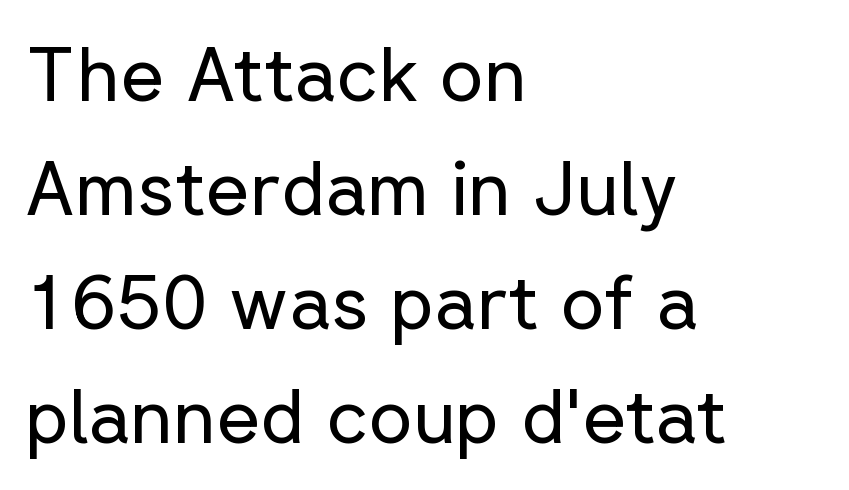
Notice how descenders clear the ascenders below comfortably — that's standard leading. The rag falls on the right side of this text block. The strokes are not fattened; the text isn't bold. The letters advance in unequal steps, a hallmark of proportional type.
